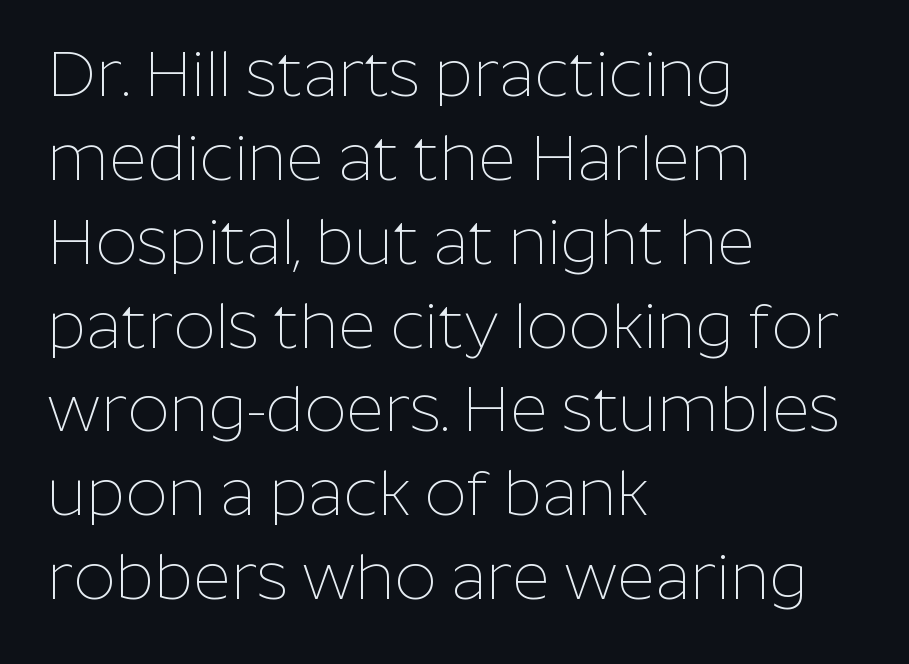
Q: Is the text bold? A: No.
Q: Is the text italic (slanted)? A: No, it is upright.
Q: Is the typeface a serif or a sans-serif typeface? A: Sans-serif.
Q: Is the text underlined? A: No.
Q: How is the paragraph aligned? A: Left-aligned.
Q: Is the spacing between letters normal or unusually wide? A: Normal.
Q: Is the spacing between lines tight, normal or loose? A: Normal.
Q: Width (condensed, normal, or wide)? A: Normal.
Q: Stroke contrast? A: Low.
Q: x-height? A: Medium.
Q: Monospaced? A: No.
